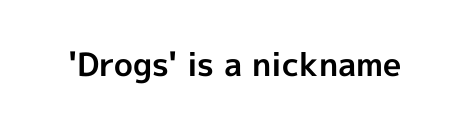
Q: Is the text bold? A: Yes.
Q: Is the text italic (slanted)? A: No, it is upright.
Q: Is the typeface a serif or a sans-serif typeface? A: Sans-serif.
Q: Is the text underlined? A: No.
Q: Is the spacing between letters normal or unusually wide? A: Normal.
Q: Width (condensed, normal, or wide)? A: Normal.
Q: x-height? A: Medium.
Q: Monospaced? A: No.
